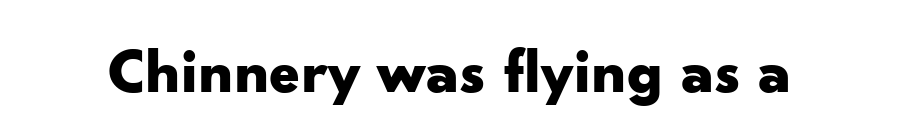
The image shows 63 px bold, wide sans-serif type, upright; set normal letter spacing, not underlined; low stroke contrast and a small x-height.
